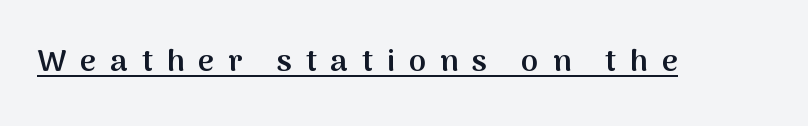
Q: Is the text bold? A: Semi-bold.
Q: Is the text italic (slanted)? A: No, it is upright.
Q: Is the typeface a serif or a sans-serif typeface? A: Sans-serif.
Q: Is the text underlined? A: Yes.
Q: Is the spacing between letters normal or unusually wide? A: Unusually wide.
Q: Width (condensed, normal, or wide)? A: Normal.
Q: Stroke contrast? A: Medium.
Q: x-height? A: Medium.
Q: Monospaced? A: No.
